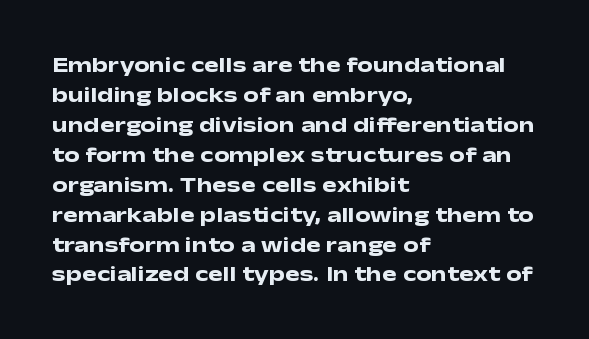
The image shows 22 px bold type, upright; set left-aligned, normal line spacing (1.36x), normal letter spacing, not underlined.
